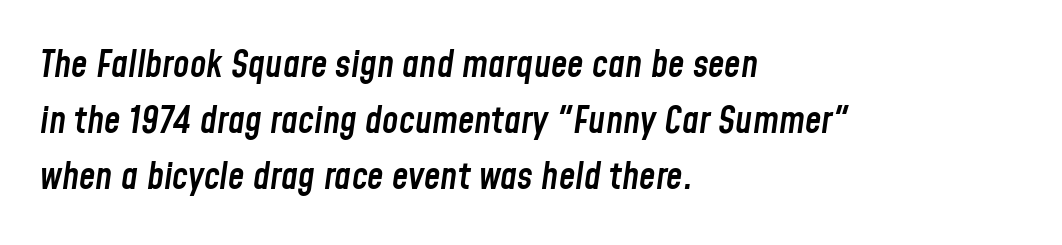
The image shows 37 px semibold, condensed type, italic (leaning right); set left-aligned, normal line spacing (1.52x), normal letter spacing, not underlined; low stroke contrast and a medium x-height.
